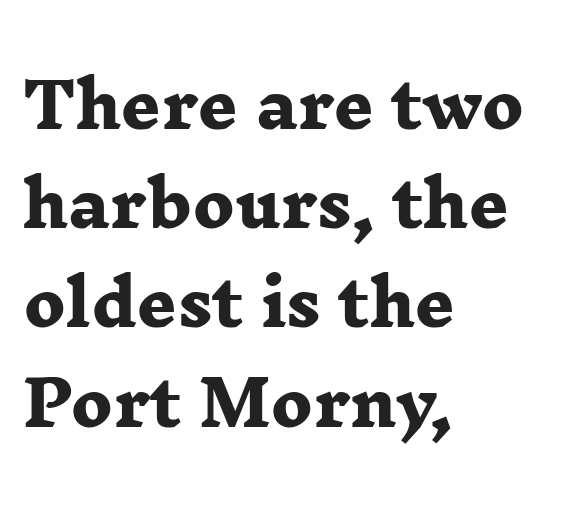
Font category for this specimen: serif. You'd pick this weight for a headline — it's a proper bold. Horizontally, the lines are justified to the leading edge only. Students, note that the glyphs here touch the page at normal intervals.
